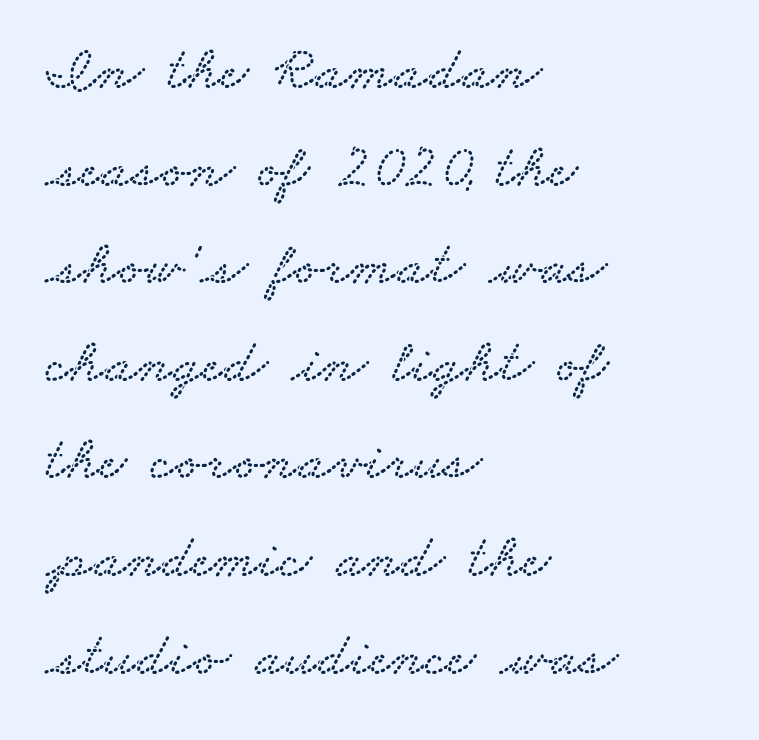
{"serif": "yes", "width": "wide", "stroke_contrast": "low", "x_height": "small", "monospaced": "no", "underline": "no", "align": "left", "line_spacing": "normal", "line_spacing_ratio": 1.6, "letter_spacing": "normal", "letter_spacing_em": 0.0, "glyph_px": 61}
